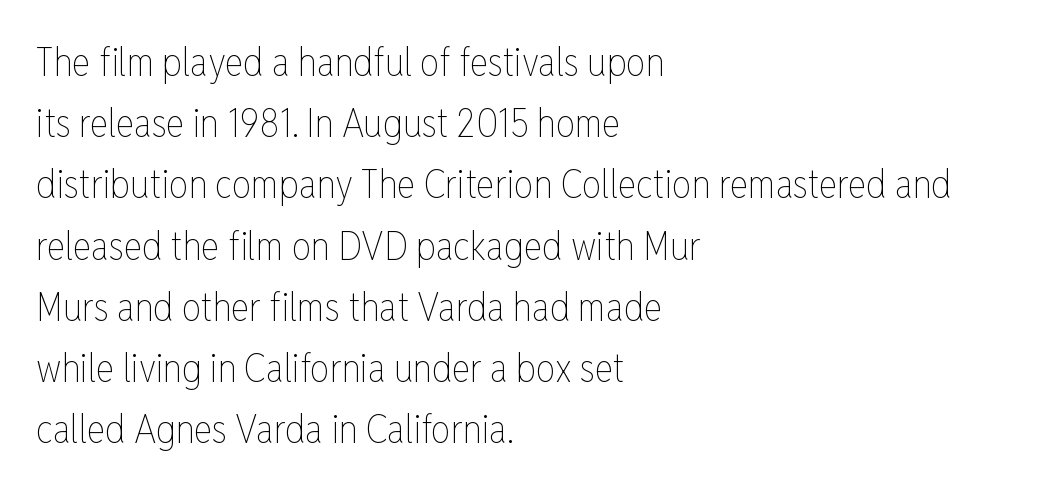
{"italic": "no", "bold": "no", "weight": "thin", "width": "condensed", "stroke_contrast": "low", "x_height": "medium", "monospaced": "no", "underline": "no", "align": "left", "line_spacing": "normal", "line_spacing_ratio": 1.57, "letter_spacing": "normal", "letter_spacing_em": 0.0, "glyph_px": 39}
